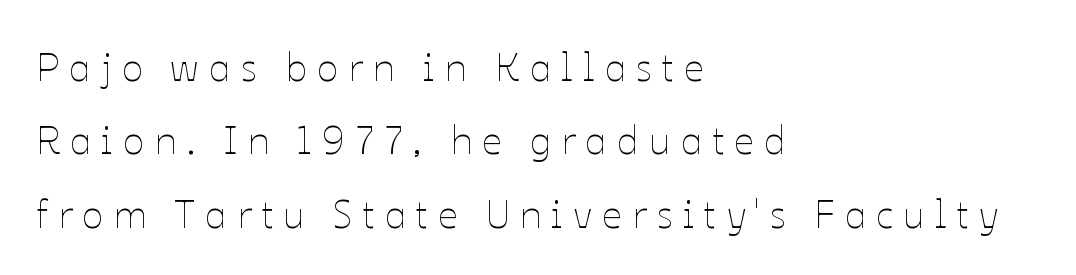
The glyphs are unaccompanied by any horizontal stroke below them. Compared with typical body copy, the letter spacing here is much looser. Casual observation: everything's shoved over to the left. Note the varied advance widths — an 'i' is clearly narrower than an 'm'.
